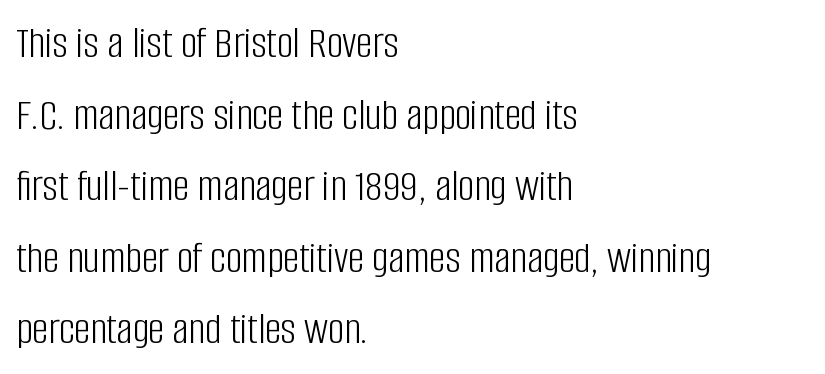
Q: Is the text bold? A: No.
Q: Is the text italic (slanted)? A: No, it is upright.
Q: Is the typeface a serif or a sans-serif typeface? A: Sans-serif.
Q: Is the text underlined? A: No.
Q: How is the paragraph aligned? A: Left-aligned.
Q: Is the spacing between letters normal or unusually wide? A: Normal.
Q: Is the spacing between lines tight, normal or loose? A: Normal.
Q: Width (condensed, normal, or wide)? A: Condensed.
Q: Stroke contrast? A: Low.
Q: x-height? A: Large.
Q: Monospaced? A: No.
